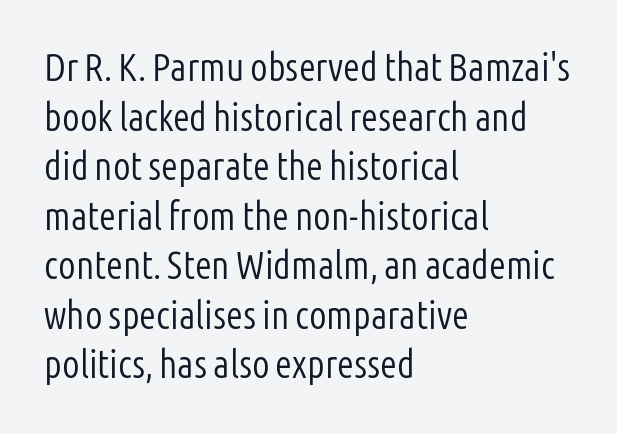
What stands out about the letter spacing? Nothing — it is the standard amount. Evenly set lines give the paragraph a standard silhouette. Alignment: flush left. Notice how the stems are strictly vertical — no italics here. Descenders hang freely into open space. The letterforms sit at book weight or below.
